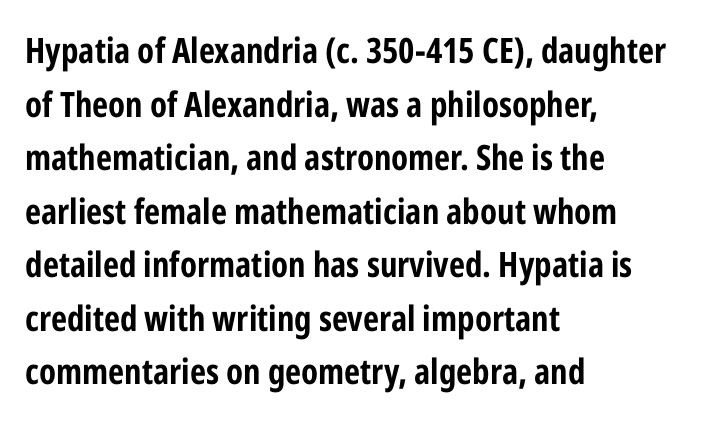
{"serif": "no", "italic": "no", "bold": "yes", "weight": "bold", "width": "condensed", "stroke_contrast": "low", "x_height": "medium", "monospaced": "no", "underline": "no", "align": "left", "line_spacing": "normal", "line_spacing_ratio": 1.53, "letter_spacing": "normal", "letter_spacing_em": 0.0, "glyph_px": 35}
